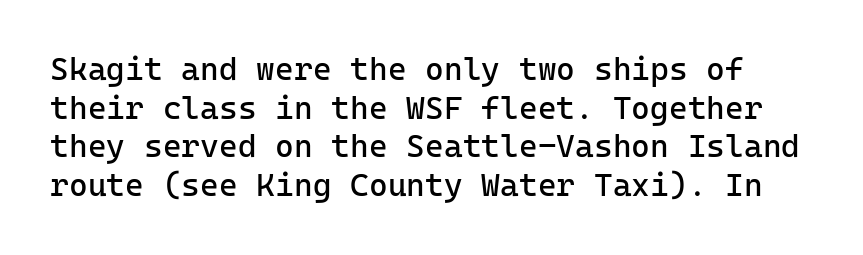
The image shows 32 px regular-weight sans-serif type, upright, monospaced; set line spacing 1.21x, normal letter spacing, not underlined; low stroke contrast and a medium x-height.
